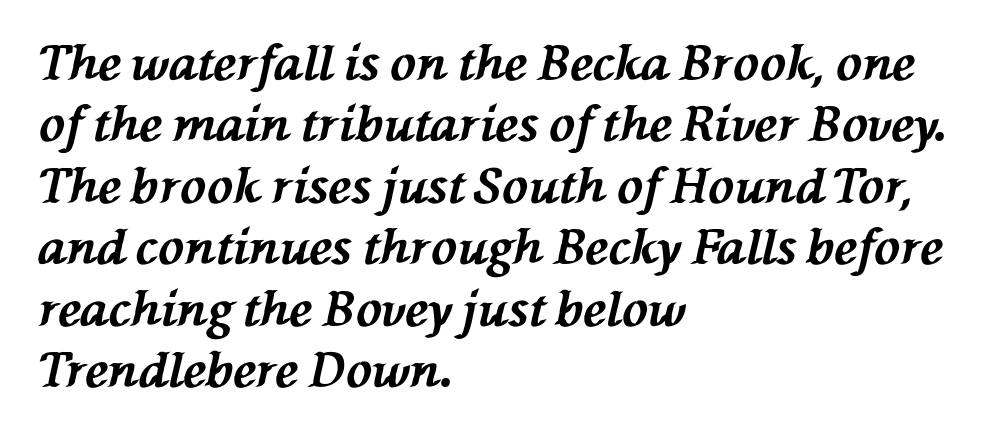
The characters look thick and weighty, a clear bold. Honestly, there is no underline to notice here at all. A typesetter would call this proportional, since set widths differ per character. Quick note: italic.
